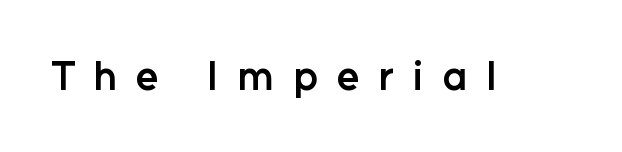
Stems and bowls a touch heavier than normal — semibold. What stands out about the letter spacing? Its width — letters are far apart. Here the designer chose a conventional face with non-uniform glyph widths. To sum up the face: it is a sans, with no serifs. This is roman type, the default non-slanted kind. No word sits above an underline.
